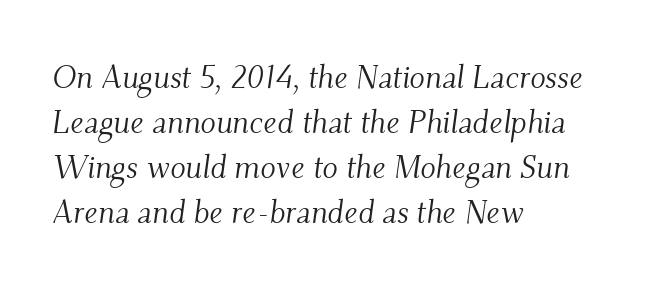
{"serif": "yes", "italic": "yes", "lean": "right", "slant_degrees": 9, "bold": "no", "weight": "light", "width": "normal", "stroke_contrast": "medium", "x_height": "small", "monospaced": "no", "underline": "no", "align": "left", "line_spacing": "normal", "line_spacing_ratio": 1.41, "letter_spacing": "normal", "letter_spacing_em": 0.0, "glyph_px": 32}
